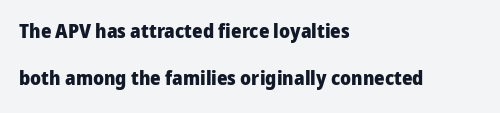
{"italic": "no", "bold": "yes", "underline": "no", "align": "left", "line_spacing": "loose", "line_spacing_ratio": 2.33, "letter_spacing": "normal", "letter_spacing_em": 0.0, "glyph_px": 20}
